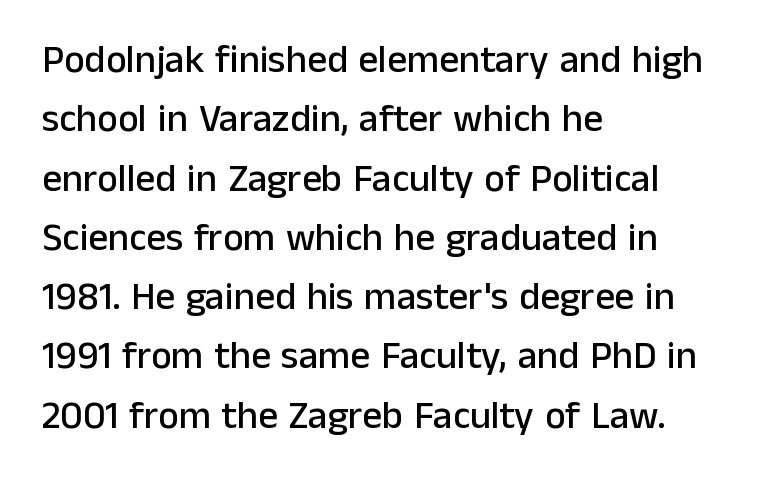
The image shows 39 px sans-serif type, upright; set left-aligned, normal line spacing (1.52x), normal letter spacing, not underlined; low stroke contrast and a medium x-height.
